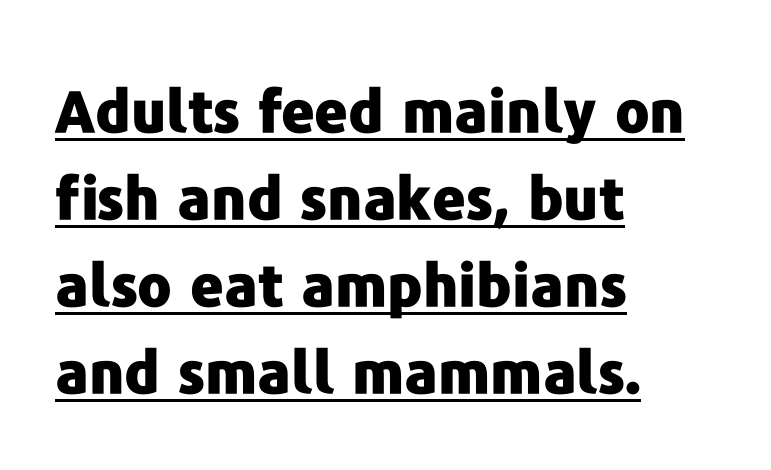
{"serif": "no", "italic": "no", "bold": "yes", "weight": "heavy", "width": "normal", "stroke_contrast": "low", "x_height": "medium", "monospaced": "no", "underline": "yes", "align": "left", "line_spacing": "normal", "line_spacing_ratio": 1.5, "letter_spacing": "normal", "letter_spacing_em": 0.0, "glyph_px": 58}
